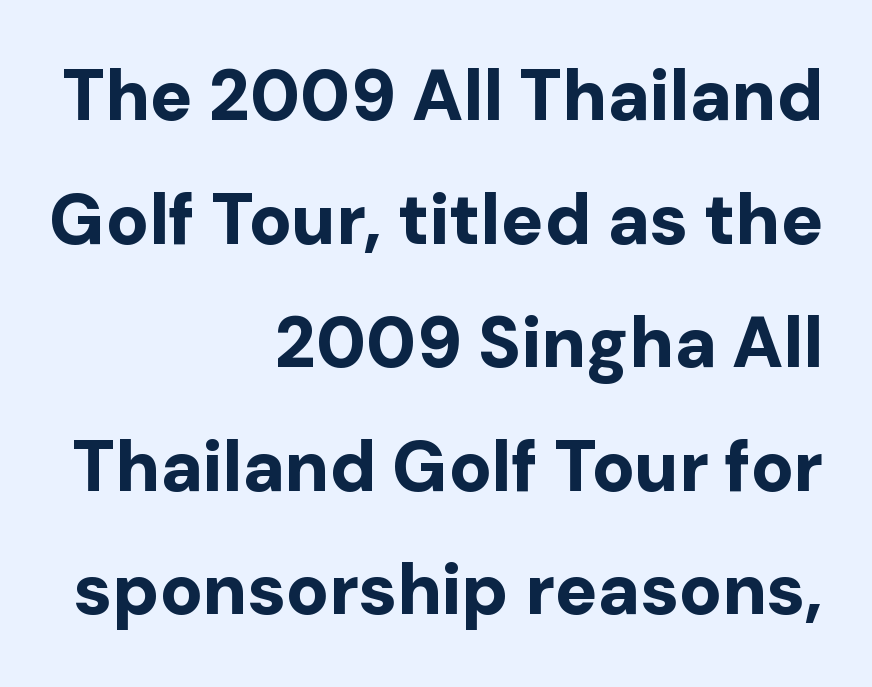
Has an underline been added? It has not. The text block is weighted toward the right margin, trailing off unevenly leftward. A typesetter would call this zero additional tracking. You'd pick this weight for a headline — it's a proper bold.
